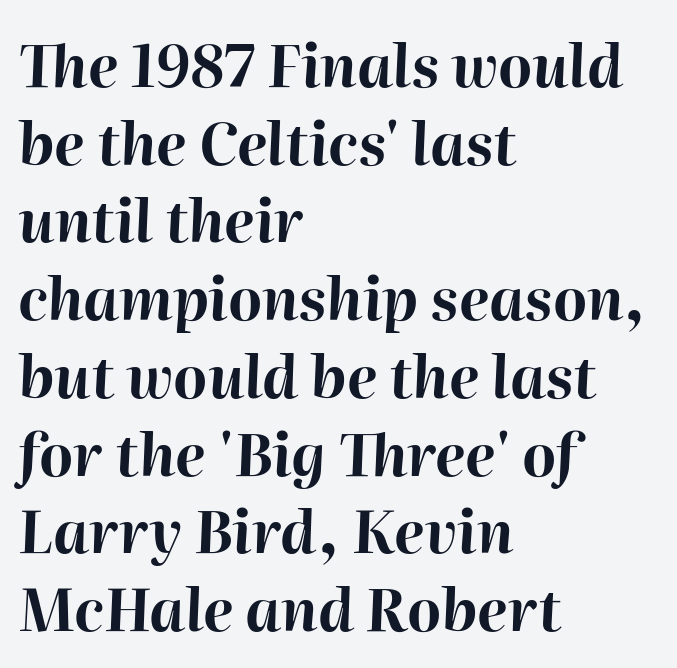
This sample uses an oblique cut, with every glyph tilted off the vertical. Note the varied advance widths — an 'i' is clearly narrower than an 'm'. Only glyphs here, with clear space below each row. Normally led — the rows are evenly, conventionally spaced. Heft: maximum for text — a bold. The setting favours the left margin, as ordinary paragraphs usually do.
